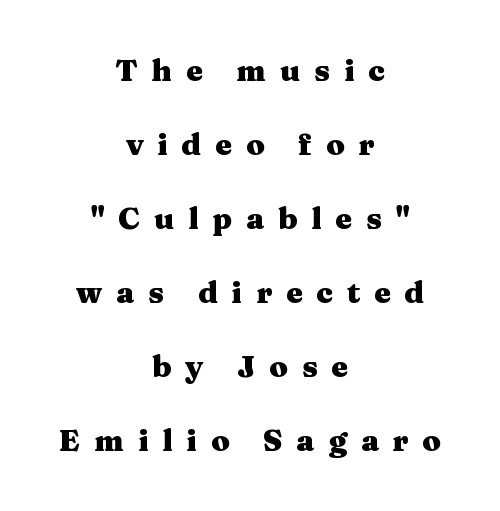
If you measured baseline to baseline, you'd find a long distance. Its strokes are broad and dark, the hallmark of bold type. Leftover space on each line is divided equally before and after the words. Varying glyph widths throughout — classic text-font behaviour. Examine the stroke ends and you'll spot serifs. Between one letter and the next there's a generous, obvious gap.
